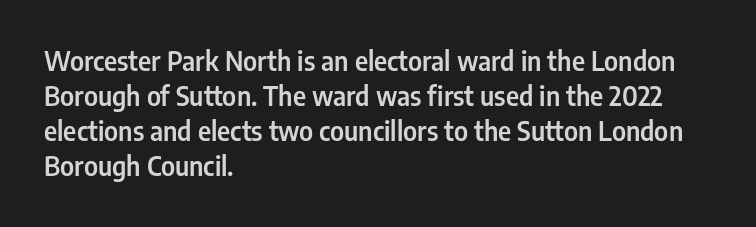
Q: Is the text italic (slanted)? A: No, it is upright.
Q: Is the text underlined? A: No.
Q: How is the paragraph aligned? A: Left-aligned.
Q: Is the spacing between letters normal or unusually wide? A: Normal.
Q: Is the spacing between lines tight, normal or loose? A: Normal.
